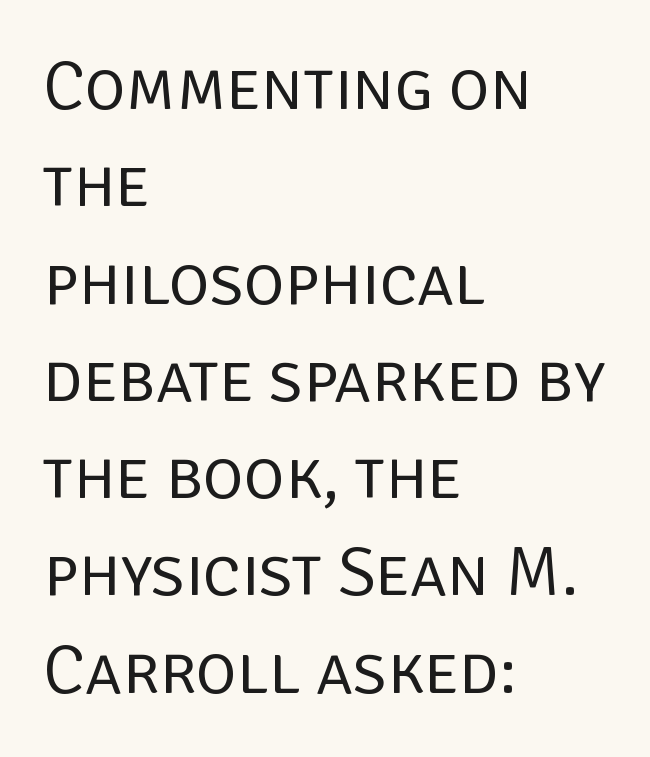
{"serif": "no", "italic": "no", "bold": "no", "weight": "regular", "width": "normal", "stroke_contrast": "low", "x_height": "large", "monospaced": "no", "underline": "no", "align": "left", "line_spacing": "normal", "line_spacing_ratio": 1.39, "letter_spacing": "normal", "letter_spacing_em": 0.0, "glyph_px": 70}
